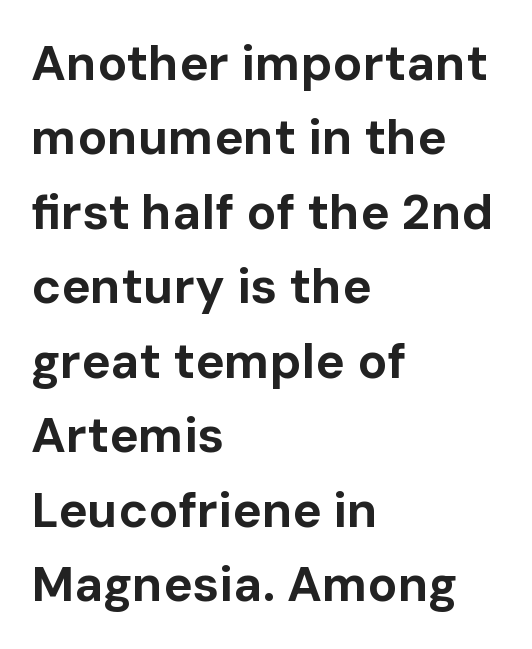
Each letter keeps its own natural width here, so spacing adapts to shape. Every letter is thick-stroked: bold, no question. The lettering holds an erect, upright posture throughout. The vertical gap from one line to the next is medium.
